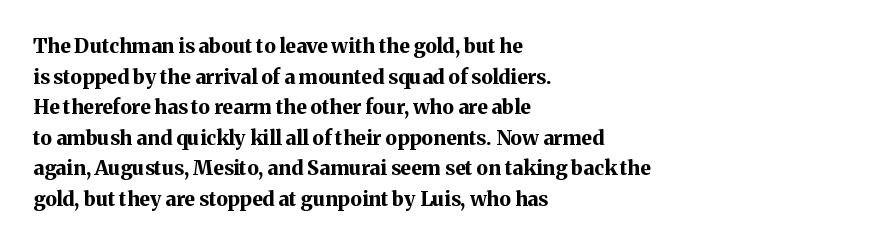
Underlining? Definitely not there. The paragraph has a hard left edge and a soft right edge. A typesetter would mark this as roman, not italic. What weight is shown? A full bold with thick strokes.
